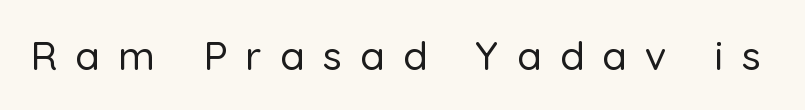
The image shows 40 px sans-serif type, upright; set unusually wide letter spacing (+0.46 em), not underlined; low stroke contrast and a medium x-height.
